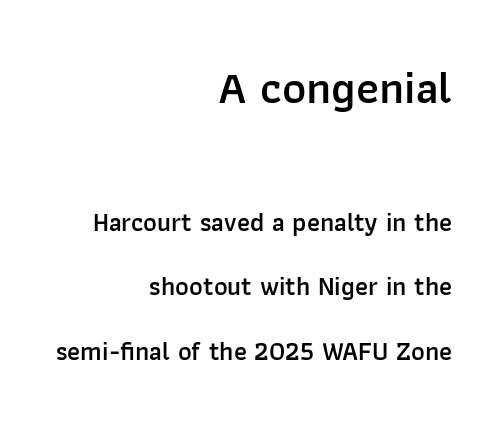
{"serif": "no", "italic": "no", "bold": "semi", "weight": "semibold", "width": "normal", "stroke_contrast": "low", "x_height": "medium", "monospaced": "no", "underline": "no", "align": "right", "line_spacing": "loose", "line_spacing_ratio": 2.48, "letter_spacing": "normal", "letter_spacing_em": 0.0, "larger_block": "first", "size_ratio": 1.77, "glyph_px": 46}
